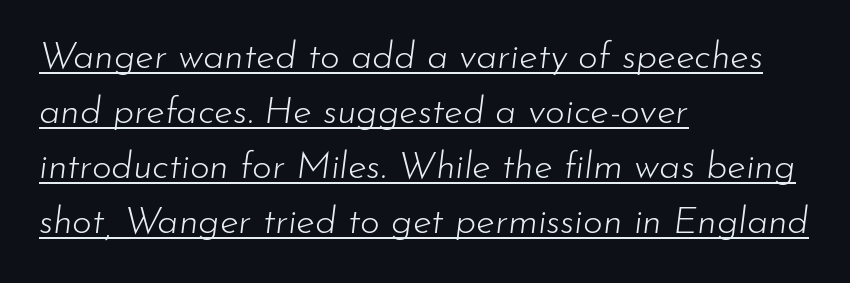
The image shows 38 px light type, italic (leaning right); set left-aligned, normal line spacing (1.45x), normal letter spacing, underlined; low stroke contrast and a small x-height.
